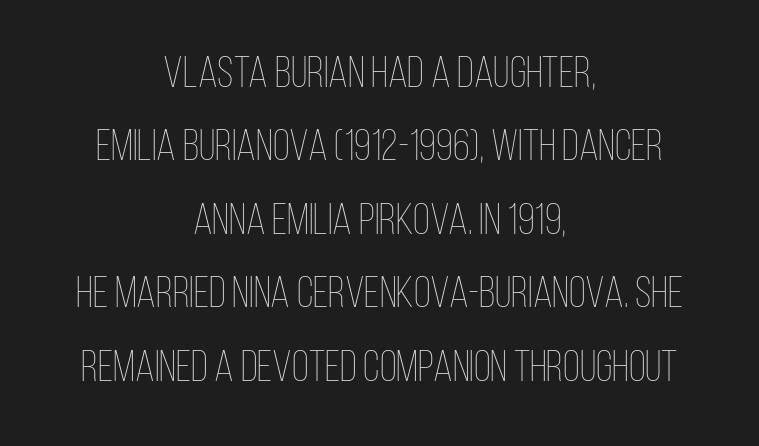
The image shows 44 px thin, condensed type, upright; set centered, normal line spacing (1.67x), normal letter spacing, not underlined; low stroke contrast and a large x-height.
